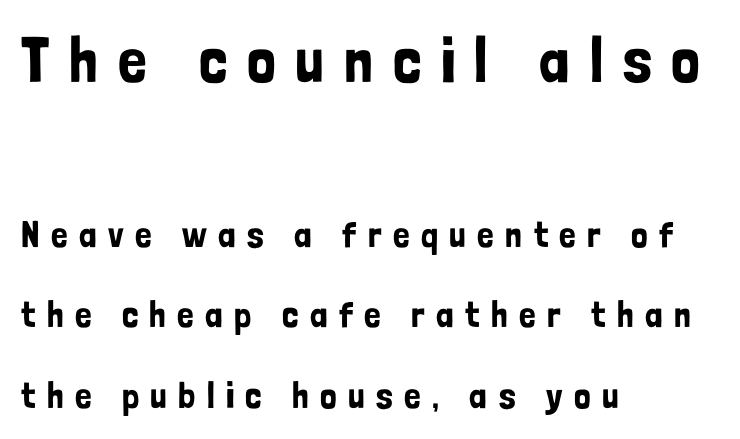
The image shows 64 px condensed sans-serif type, upright; set left-aligned, loose line spacing (2.18x), unusually wide letter spacing (+0.31 em), not underlined; the first (top) block is 1.73x larger; low stroke contrast and a medium x-height.
